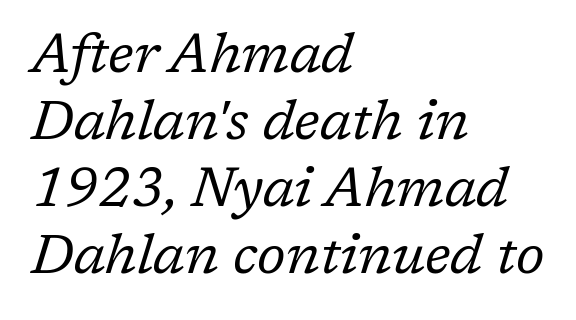
{"serif": "yes", "italic": "yes", "lean": "right", "slant_degrees": 17, "bold": "no", "weight": "regular", "width": "normal", "stroke_contrast": "low", "x_height": "medium", "monospaced": "no", "underline": "no", "align": "left", "line_spacing_ratio": 1.22, "letter_spacing": "normal", "letter_spacing_em": 0.0, "glyph_px": 55}
